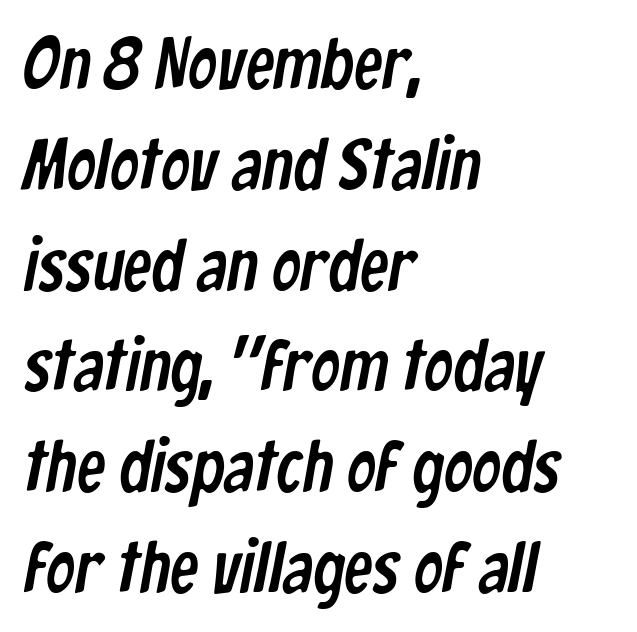
{"serif": "no", "width": "condensed", "stroke_contrast": "low", "x_height": "medium", "monospaced": "no", "underline": "no", "align": "left", "line_spacing": "normal", "line_spacing_ratio": 1.4, "letter_spacing": "normal", "letter_spacing_em": 0.0, "glyph_px": 72}
